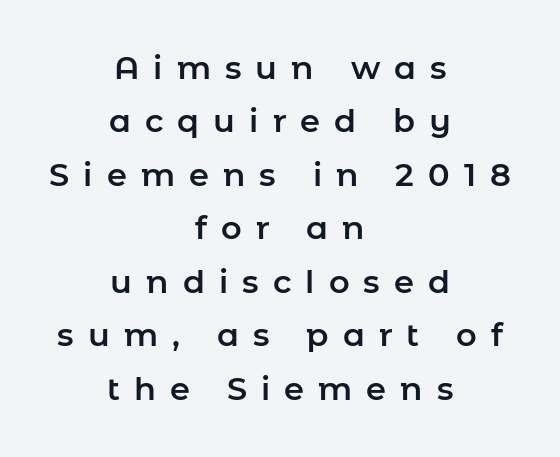
This is sans-serif lettering, the kind often seen on screens and signage. Notice how the stems are strictly vertical — no italics here. Visually the block forms a symmetrical silhouette, jagged on both flanks. Inter-character spacing is expanded well beyond the font's built-in metrics. Evenly set lines give the paragraph a standard silhouette. The gap between lines stays unmarked.
